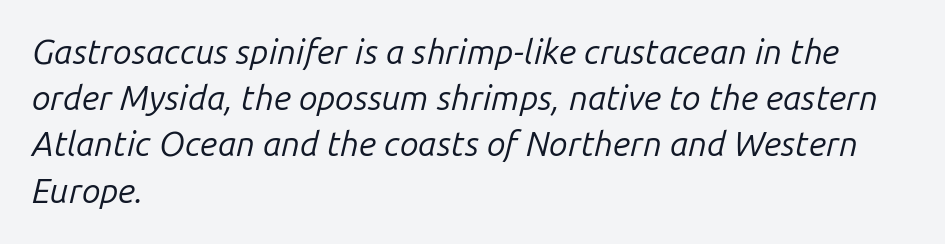
Q: Is the text bold? A: No.
Q: Is the text italic (slanted)? A: Yes, it leans right by about 14 degrees.
Q: Is the text underlined? A: No.
Q: How is the paragraph aligned? A: Left-aligned.
Q: Is the spacing between letters normal or unusually wide? A: Normal.
Q: Is the spacing between lines tight, normal or loose? A: Normal.
Q: Width (condensed, normal, or wide)? A: Normal.
Q: Stroke contrast? A: Low.
Q: x-height? A: Medium.
Q: Monospaced? A: No.
